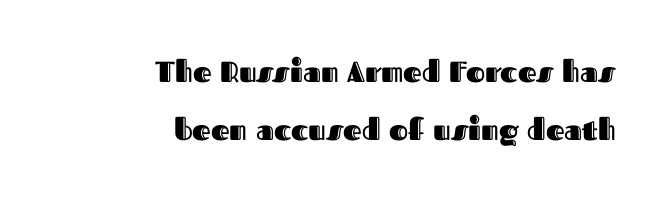
Q: Is the text italic (slanted)? A: No, it is upright.
Q: Is the text underlined? A: No.
Q: How is the paragraph aligned? A: Right-aligned.
Q: Is the spacing between letters normal or unusually wide? A: Normal.
Q: Is the spacing between lines tight, normal or loose? A: Loose.
Q: Width (condensed, normal, or wide)? A: Normal.
Q: x-height? A: Medium.
Q: Monospaced? A: No.
